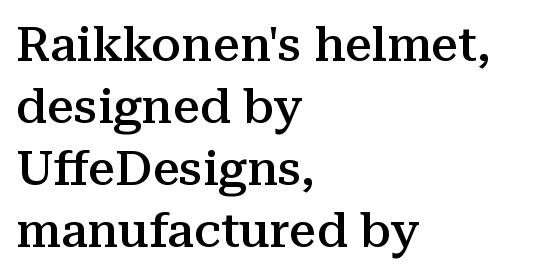
{"serif": "yes", "italic": "no", "bold": "semi", "weight": "semibold", "width": "normal", "stroke_contrast": "medium", "x_height": "medium", "monospaced": "no", "underline": "no", "align": "left", "line_spacing": "normal", "line_spacing_ratio": 1.29, "letter_spacing": "normal", "letter_spacing_em": 0.0, "glyph_px": 48}
